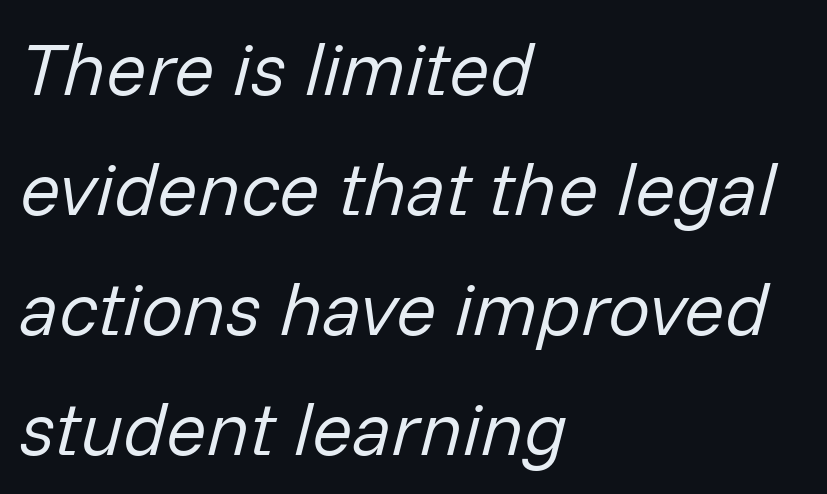
{"italic": "yes", "lean": "right", "slant_degrees": 14, "bold": "no", "weight": "regular", "width": "normal", "stroke_contrast": "low", "x_height": "medium", "monospaced": "no", "underline": "no", "align": "left", "line_spacing": "normal", "line_spacing_ratio": 1.6, "letter_spacing": "normal", "letter_spacing_em": 0.0, "glyph_px": 75}
